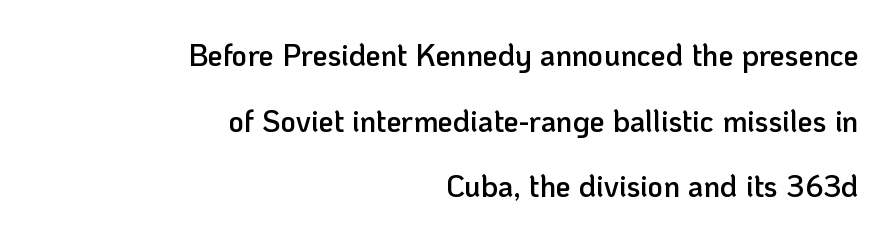
In CSS terms this would be text-align: right. Summary of weight: moderately heavy, a semibold. Check the space under the baseline: it is left empty. Vertical spacing — loose. Letter spacing: default.
